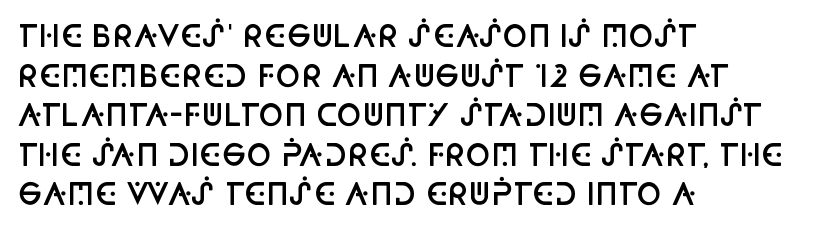
The image shows 30 px semibold, condensed sans-serif type, upright; set left-aligned, normal line spacing (1.32x), normal letter spacing, not underlined; low stroke contrast and a large x-height.
